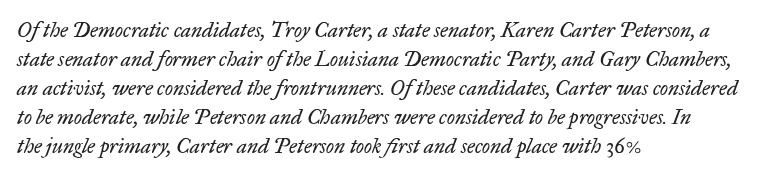
Counters stay open thanks to moderate or lighter strokes. The compositor pushed each line to the left boundary. The area under the type is left untouched. Regular leading. Here the glyphs are tracked normally, forming tight word shapes. There's an unmistakable incline to the writing here.
